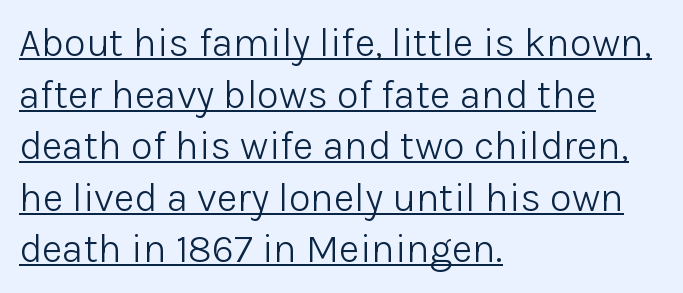
Q: Is the text bold? A: No.
Q: Is the text italic (slanted)? A: No, it is upright.
Q: Is the typeface a serif or a sans-serif typeface? A: Sans-serif.
Q: Is the text underlined? A: Yes.
Q: How is the paragraph aligned? A: Left-aligned.
Q: Is the spacing between letters normal or unusually wide? A: Normal.
Q: Is the spacing between lines tight, normal or loose? A: Normal.
Q: Width (condensed, normal, or wide)? A: Normal.
Q: Stroke contrast? A: Low.
Q: x-height? A: Medium.
Q: Monospaced? A: No.
